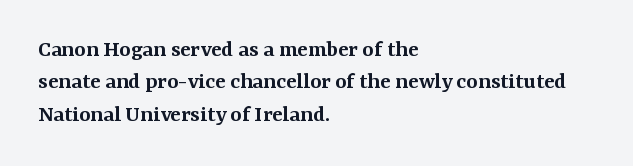
{"italic": "no", "bold": "semi", "underline": "no", "align": "left", "line_spacing": "normal", "line_spacing_ratio": 1.35, "letter_spacing": "normal", "letter_spacing_em": 0.0, "glyph_px": 24}
